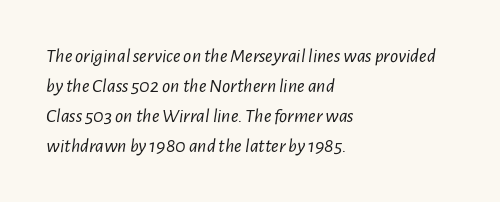
The image shows 20 px text type, italic (leaning right); set left-aligned, normal line spacing (1.5x), normal letter spacing, not underlined.
